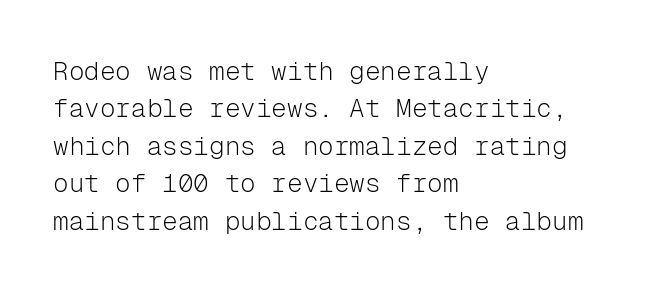
The image shows 26 px text type, upright; set left-aligned, normal line spacing (1.44x), normal letter spacing, not underlined.
